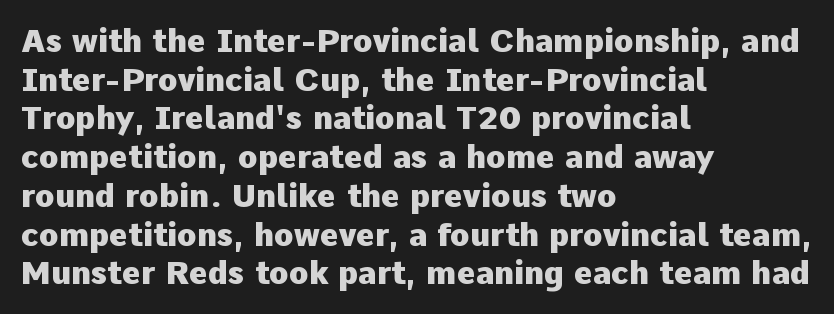
The image shows 32 px heavy sans-serif type, upright; set left-aligned, line spacing 1.21x, normal letter spacing, not underlined; low stroke contrast and a medium x-height.
